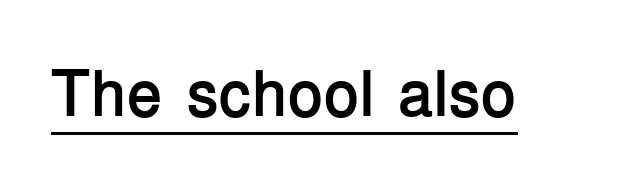
{"serif": "no", "italic": "no", "bold": "yes", "weight": "semibold", "width": "normal", "stroke_contrast": "low", "x_height": "medium", "monospaced": "no", "underline": "yes", "letter_spacing": "normal", "letter_spacing_em": 0.0, "glyph_px": 65}
